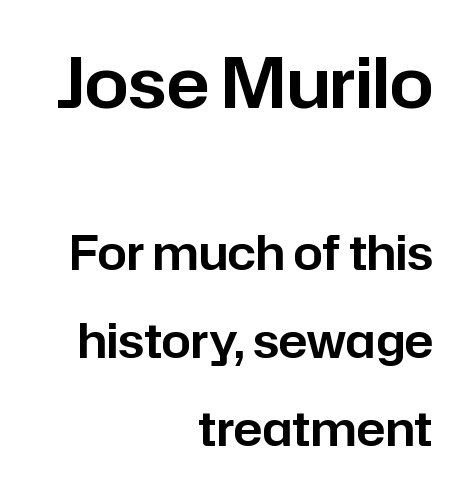
The image shows 70 px sans-serif type, upright; set right-aligned, line spacing 1.87x, normal letter spacing, not underlined; the first (top) block is 1.49x larger; low stroke contrast and a medium x-height.
